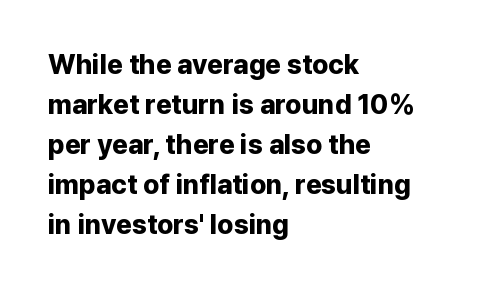
The image shows 27 px bold type, upright; set left-aligned, normal line spacing (1.48x), normal letter spacing, not underlined.
